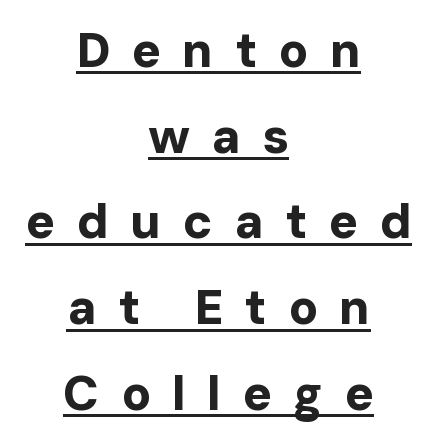
Q: Is the text bold? A: Yes.
Q: Is the text italic (slanted)? A: No, it is upright.
Q: Is the typeface a serif or a sans-serif typeface? A: Sans-serif.
Q: Is the text underlined? A: Yes.
Q: How is the paragraph aligned? A: Centered.
Q: Is the spacing between letters normal or unusually wide? A: Unusually wide.
Q: Width (condensed, normal, or wide)? A: Normal.
Q: Stroke contrast? A: Low.
Q: x-height? A: Medium.
Q: Monospaced? A: No.
